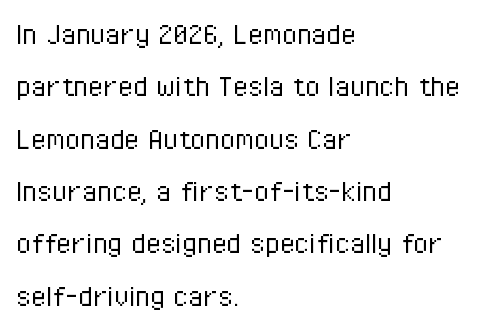
Q: Is the text bold? A: No.
Q: Is the text italic (slanted)? A: No, it is upright.
Q: Is the typeface a serif or a sans-serif typeface? A: Sans-serif.
Q: Is the text underlined? A: No.
Q: How is the paragraph aligned? A: Left-aligned.
Q: Is the spacing between letters normal or unusually wide? A: Normal.
Q: Is the spacing between lines tight, normal or loose? A: Normal.
Q: Width (condensed, normal, or wide)? A: Condensed.
Q: Stroke contrast? A: Low.
Q: x-height? A: Medium.
Q: Monospaced? A: No.
